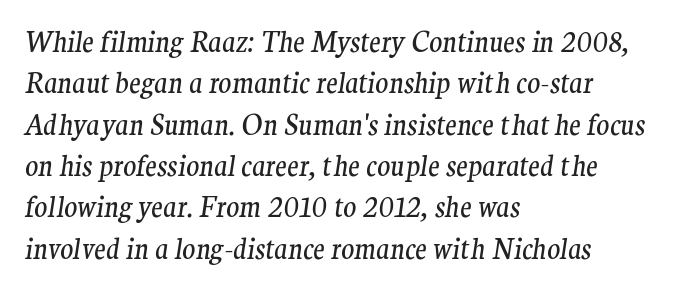
No extra tracking has been applied to these lines. In terms of posture, this sample is oblique. Students, observe: this is what conventionally led text looks like. A light-to-regular cut is what we see here. Descender tails drop into unmarked territory.
